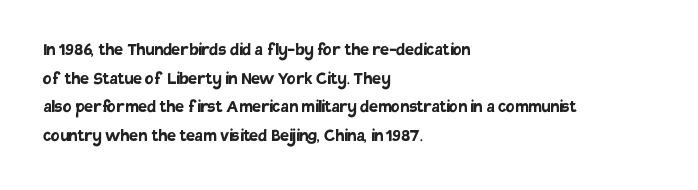
Q: Is the text bold? A: Yes.
Q: Is the text italic (slanted)? A: No, it is upright.
Q: Is the text underlined? A: No.
Q: How is the paragraph aligned? A: Left-aligned.
Q: Is the spacing between letters normal or unusually wide? A: Normal.
Q: Is the spacing between lines tight, normal or loose? A: Normal.
